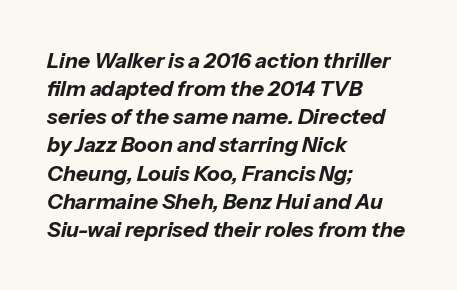
On the weight axis this lands at bold, roughly 700. If you measured baseline to baseline, you'd find a middling distance. The horizontal fit of the characters is conventional and even. Check the space under the baseline: it is left empty. Compared with ordinary roman type, these characters are visibly tilted.
